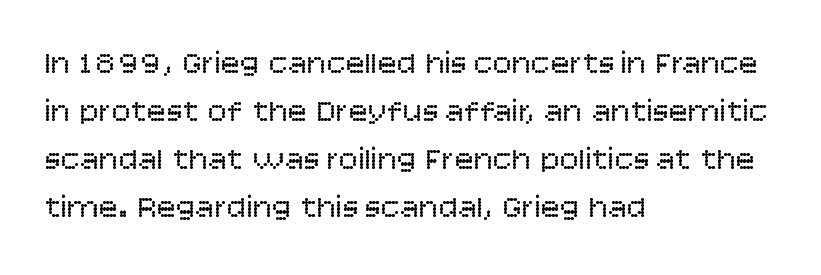
Tracking value appears to be zero — textbook default spacing. Vertical stems look standard width or narrower in stroke. The strip under each line holds only bare page. Left-aligned paragraph, ragged on the right.
